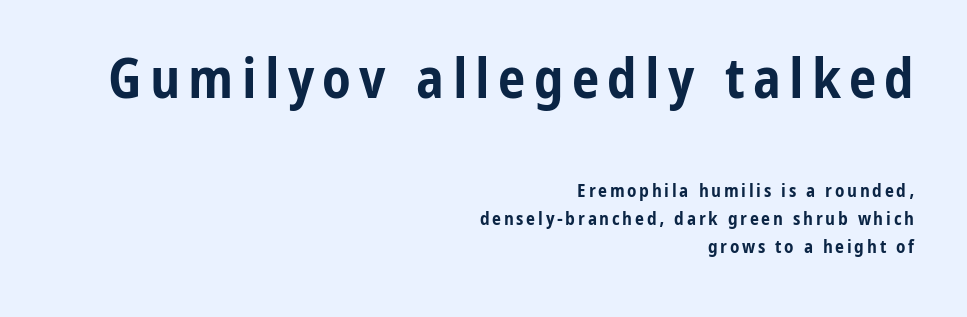
Q: Is the text bold? A: Yes.
Q: Is the text italic (slanted)? A: No, it is upright.
Q: Is the typeface a serif or a sans-serif typeface? A: Sans-serif.
Q: Is the text underlined? A: No.
Q: How is the paragraph aligned? A: Right-aligned.
Q: Is the spacing between lines tight, normal or loose? A: Normal.
Q: Which block of text is set in a larger size, the first (top) or the second (bottom)? A: The first (top) one.
Q: Width (condensed, normal, or wide)? A: Condensed.
Q: Stroke contrast? A: Low.
Q: x-height? A: Medium.
Q: Monospaced? A: No.
